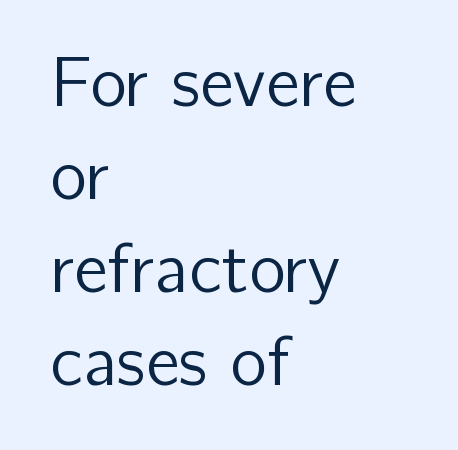
{"serif": "no", "italic": "no", "bold": "no", "weight": "regular", "width": "normal", "stroke_contrast": "low", "x_height": "medium", "monospaced": "no", "underline": "no", "align": "left", "line_spacing": "normal", "line_spacing_ratio": 1.33, "letter_spacing": "normal", "letter_spacing_em": 0.0, "glyph_px": 70}
